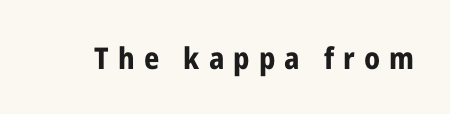
{"serif": "no", "italic": "no", "bold": "yes", "weight": "bold", "width": "condensed", "stroke_contrast": "low", "x_height": "medium", "monospaced": "no", "underline": "no", "letter_spacing": "wide", "letter_spacing_em": 0.3, "glyph_px": 30}
